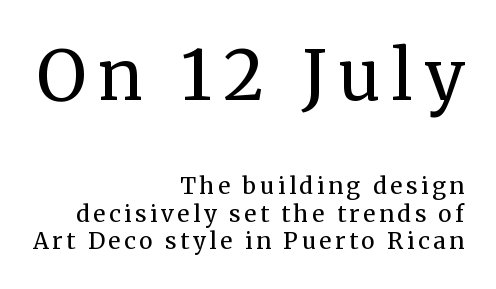
The composition opens big and finishes small. Decoration check: the copy has no underline. Typographically, this falls in the serif category. Looks like regular typesetting: each glyph gets only the width it needs. The font sits on the lighter half of the weight spectrum, regular included.
